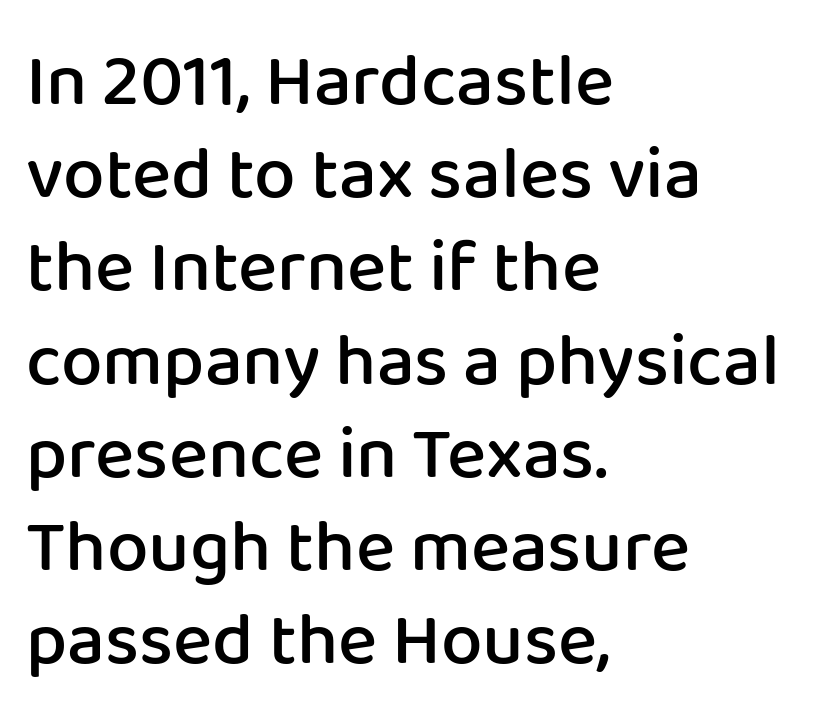
The image shows 74 px semibold sans-serif type, upright; set left-aligned, normal line spacing (1.26x), normal letter spacing, not underlined; low stroke contrast and a medium x-height.
